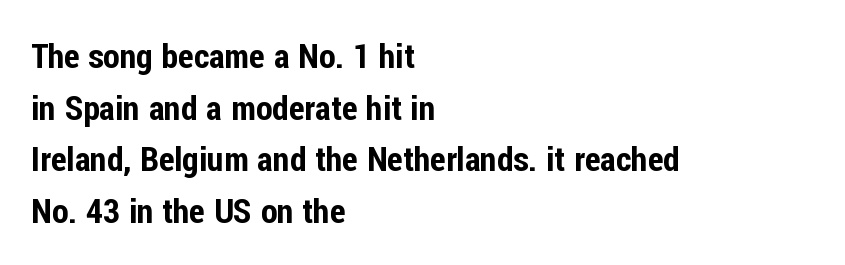
One glance says typical: line gaps are just what's usual. Do the characters align in a grid? No, the font is proportional. The font's upright variant was chosen for this text. You can tell from the bare stems that sans-serif type was used.
